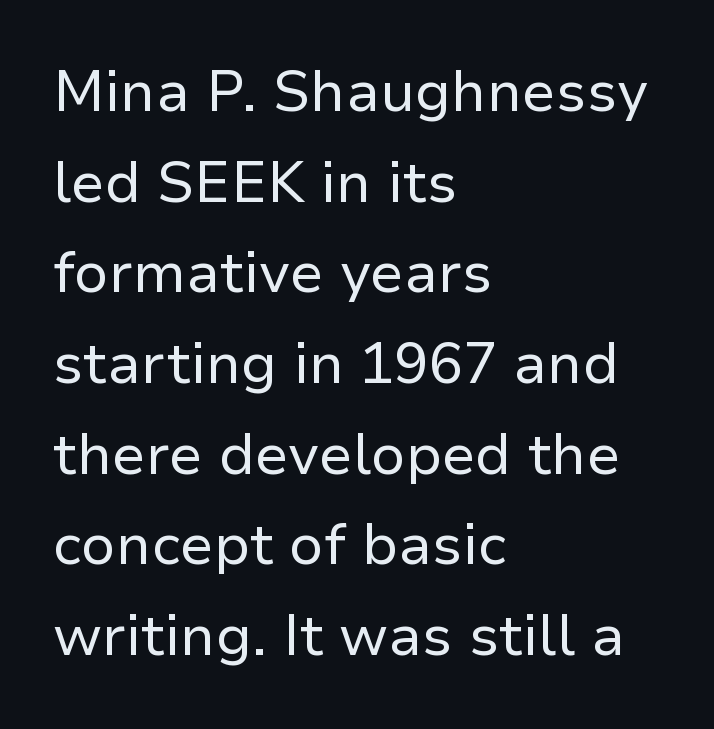
Q: Is the text bold? A: No.
Q: Is the text italic (slanted)? A: No, it is upright.
Q: Is the typeface a serif or a sans-serif typeface? A: Sans-serif.
Q: Is the text underlined? A: No.
Q: How is the paragraph aligned? A: Left-aligned.
Q: Is the spacing between letters normal or unusually wide? A: Normal.
Q: Is the spacing between lines tight, normal or loose? A: Normal.
Q: Width (condensed, normal, or wide)? A: Normal.
Q: Stroke contrast? A: Low.
Q: x-height? A: Medium.
Q: Monospaced? A: No.
